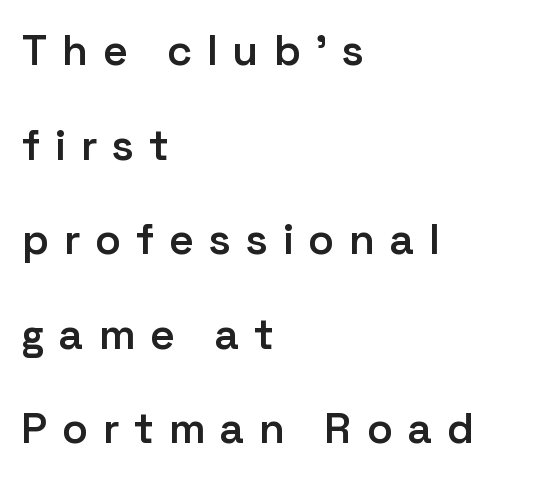
{"serif": "no", "italic": "no", "bold": "semi", "weight": "semibold", "width": "normal", "stroke_contrast": "low", "x_height": "medium", "monospaced": "no", "underline": "no", "align": "left", "line_spacing": "loose", "line_spacing_ratio": 2.2, "letter_spacing": "wide", "letter_spacing_em": 0.36, "glyph_px": 43}
